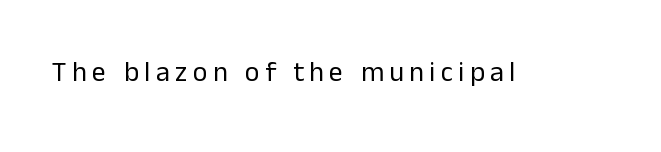
A typesetter would call this proportional, since set widths differ per character. Nope, no serifs anywhere on these letters. Posture: upright roman. The string is rendered with underlining switched off. Stems and bowls with no extra thickness — not bold.
